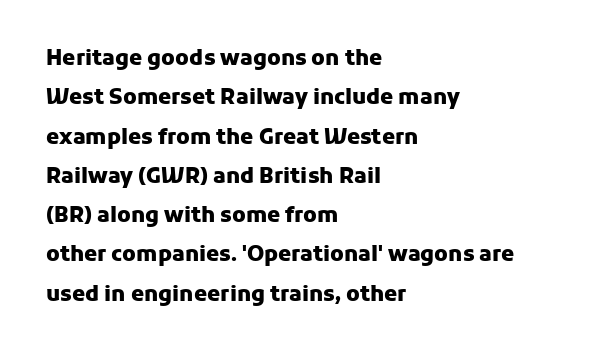
The letters stand upright; this is a roman face. Teacher's note: observe the even left margin — that is flush-left alignment. This is heavy type, rendered in bold. Observe the ordinary spacing: letters are neighbours, not strangers. The foot of each line stays bare and open.
